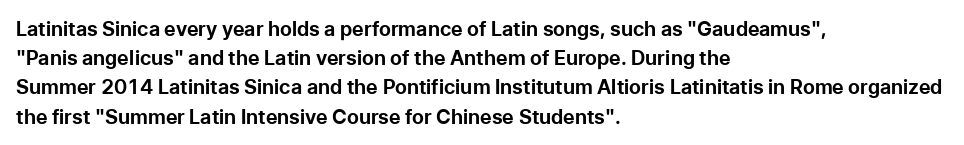
The glyphs are unaccompanied by any horizontal stroke below them. Line spacing here is normal. It's the straight-up-and-down kind of type. A dark, heavy texture on the line: the type is bold. The text block is weighted toward the left margin, trailing off unevenly rightward. Characters follow at the spacing the type designer built in.
